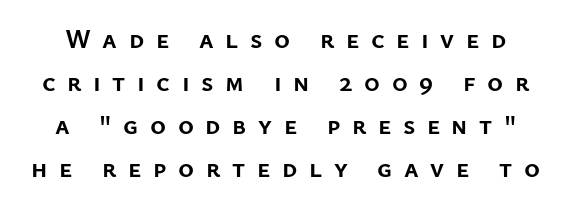
Q: Is the text bold? A: Yes.
Q: Is the text italic (slanted)? A: No, it is upright.
Q: Is the text underlined? A: No.
Q: Is the spacing between letters normal or unusually wide? A: Unusually wide.
Q: Is the spacing between lines tight, normal or loose? A: Normal.
